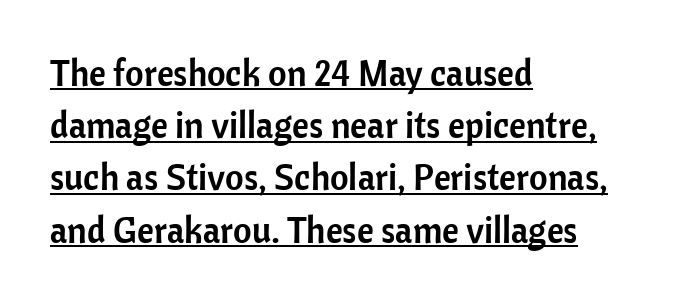
{"serif": "no", "italic": "no", "width": "normal", "stroke_contrast": "low", "x_height": "medium", "monospaced": "no", "underline": "yes", "align": "left", "line_spacing": "normal", "line_spacing_ratio": 1.45, "letter_spacing": "normal", "letter_spacing_em": 0.0, "glyph_px": 36}
